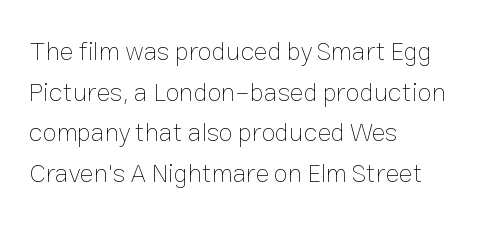
Q: Is the text bold? A: No.
Q: Is the text italic (slanted)? A: No, it is upright.
Q: Is the text underlined? A: No.
Q: How is the paragraph aligned? A: Left-aligned.
Q: Is the spacing between letters normal or unusually wide? A: Normal.
Q: Is the spacing between lines tight, normal or loose? A: Normal.
